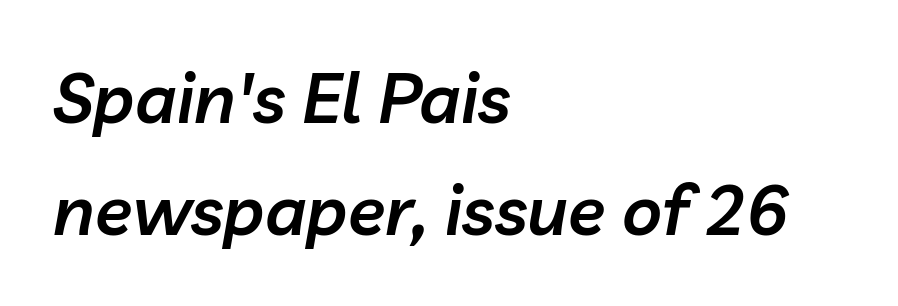
Q: Is the text bold? A: Semi-bold.
Q: Is the text italic (slanted)? A: Yes, it leans right by about 10 degrees.
Q: Is the text underlined? A: No.
Q: How is the paragraph aligned? A: Left-aligned.
Q: Is the spacing between letters normal or unusually wide? A: Normal.
Q: Is the spacing between lines tight, normal or loose? A: Normal.
Q: Width (condensed, normal, or wide)? A: Normal.
Q: Stroke contrast? A: Low.
Q: x-height? A: Medium.
Q: Monospaced? A: No.
